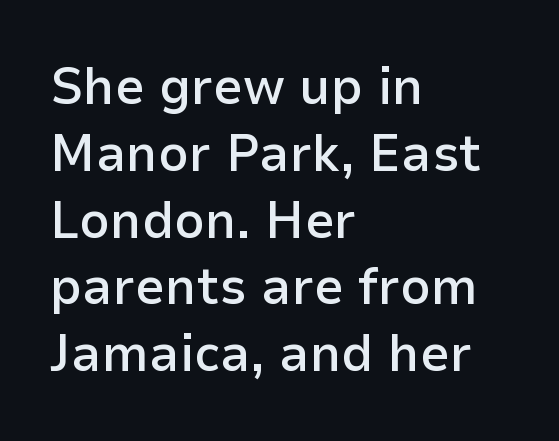
The image shows 53 px semibold sans-serif type, upright; set left-aligned, normal line spacing (1.26x), normal letter spacing, not underlined; low stroke contrast and a medium x-height.
